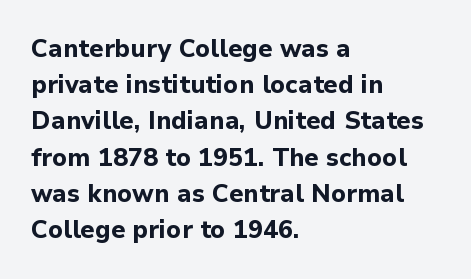
The image shows 25 px bold type, upright; set left-aligned, normal line spacing (1.45x), normal letter spacing, not underlined.
